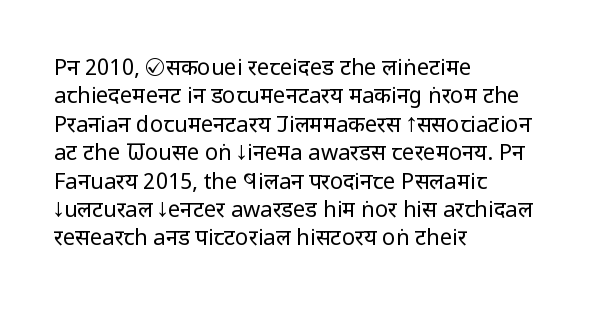
The image shows 22 px text type, upright; set left-aligned, normal line spacing (1.29x), normal letter spacing, not underlined.
